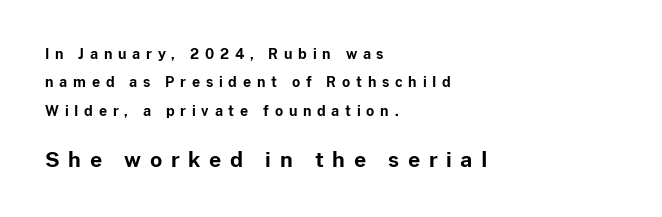
The image shows 21 px bold type, upright; set left-aligned, loose line spacing (2.02x), unusually wide letter spacing (+0.41 em), not underlined; the second (bottom) block is 1.5x larger.
